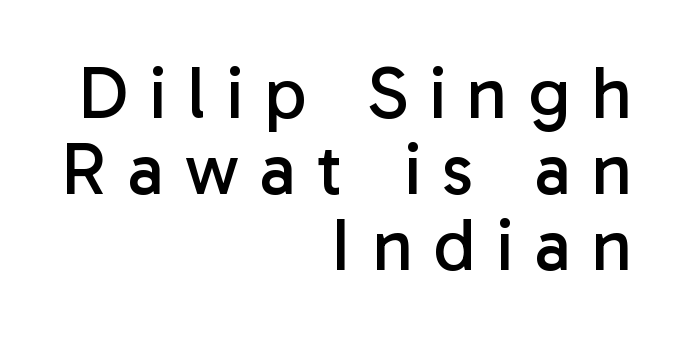
{"serif": "no", "italic": "no", "bold": "no", "weight": "regular", "width": "normal", "stroke_contrast": "low", "x_height": "medium", "monospaced": "no", "underline": "no", "align": "right", "line_spacing": "tight", "line_spacing_ratio": 1.03, "letter_spacing": "wide", "letter_spacing_em": 0.28, "glyph_px": 74}
